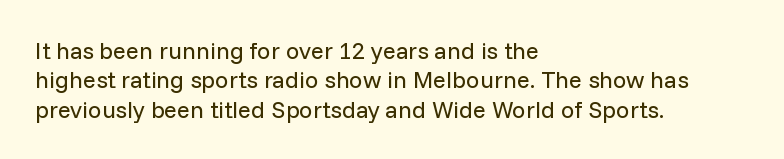
Q: Is the text bold? A: No.
Q: Is the text italic (slanted)? A: No, it is upright.
Q: Is the text underlined? A: No.
Q: How is the paragraph aligned? A: Left-aligned.
Q: Is the spacing between letters normal or unusually wide? A: Normal.
